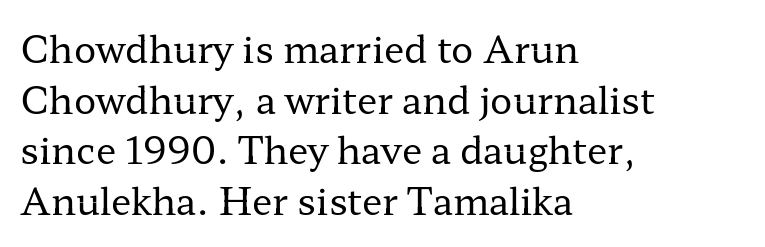
{"serif": "yes", "italic": "no", "bold": "no", "weight": "regular", "width": "wide", "stroke_contrast": "low", "x_height": "medium", "monospaced": "no", "underline": "no", "align": "left", "line_spacing": "normal", "line_spacing_ratio": 1.37, "letter_spacing": "normal", "letter_spacing_em": 0.0, "glyph_px": 37}
